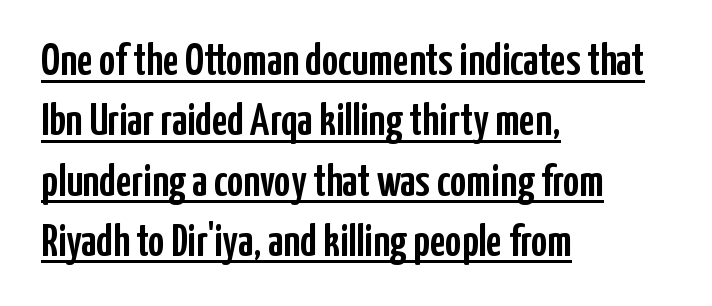
Q: Is the text italic (slanted)? A: No, it is upright.
Q: Is the typeface a serif or a sans-serif typeface? A: Sans-serif.
Q: Is the text underlined? A: Yes.
Q: How is the paragraph aligned? A: Left-aligned.
Q: Is the spacing between letters normal or unusually wide? A: Normal.
Q: Is the spacing between lines tight, normal or loose? A: Normal.
Q: Width (condensed, normal, or wide)? A: Condensed.
Q: Stroke contrast? A: Low.
Q: x-height? A: Medium.
Q: Monospaced? A: No.
